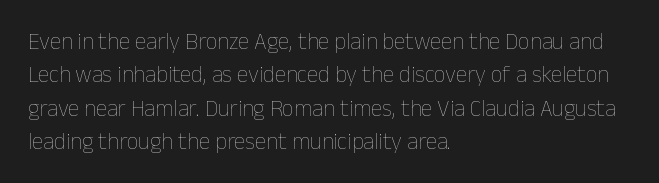
Q: Is the text bold? A: No.
Q: Is the text italic (slanted)? A: No, it is upright.
Q: Is the text underlined? A: No.
Q: How is the paragraph aligned? A: Left-aligned.
Q: Is the spacing between letters normal or unusually wide? A: Normal.
Q: Is the spacing between lines tight, normal or loose? A: Normal.
